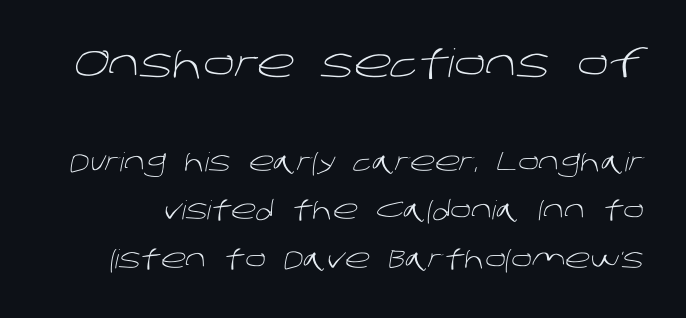
The image shows 39 px light sans-serif type; set line spacing 1.88x, normal letter spacing, not underlined; the first (top) block is 1.5x larger; low stroke contrast and a large x-height.
